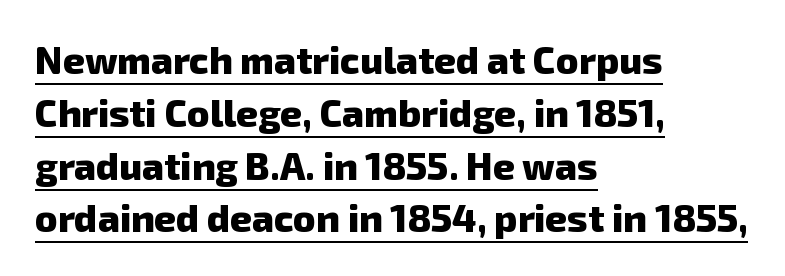
The image shows 38 px heavy sans-serif type; set left-aligned, normal line spacing (1.39x), normal letter spacing, underlined; low stroke contrast and a medium x-height.
